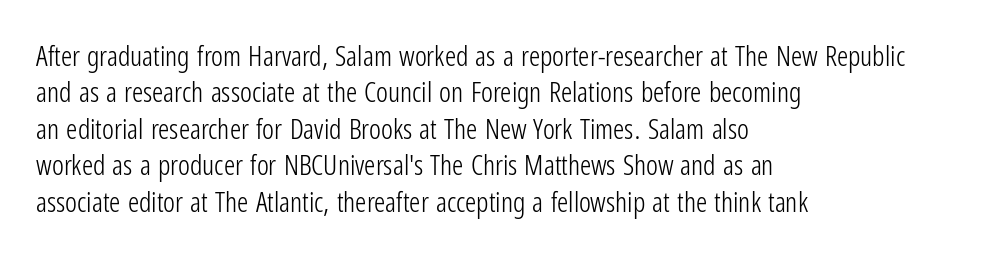
Q: Is the text bold? A: No.
Q: Is the text italic (slanted)? A: No, it is upright.
Q: Is the typeface a serif or a sans-serif typeface? A: Sans-serif.
Q: Is the text underlined? A: No.
Q: How is the paragraph aligned? A: Left-aligned.
Q: Is the spacing between letters normal or unusually wide? A: Normal.
Q: Is the spacing between lines tight, normal or loose? A: Normal.
Q: Width (condensed, normal, or wide)? A: Condensed.
Q: Stroke contrast? A: Low.
Q: x-height? A: Medium.
Q: Monospaced? A: No.
